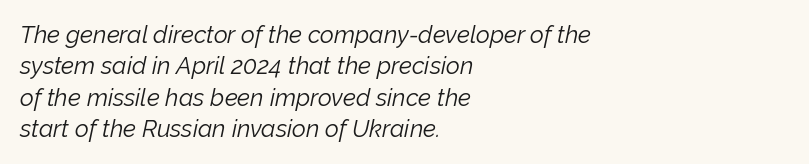
Horizontally, the lines are justified to the leading edge only. The typeface has the unassuming heft of standard copy or less. Is there much room between lines? A standard amount, neither cramped nor airy. Notice how the stems are inclined rather than vertical — that's the hallmark of italics. Honestly, the letter spacing is just normal — you wouldn't notice it. Quick note: underline off.
